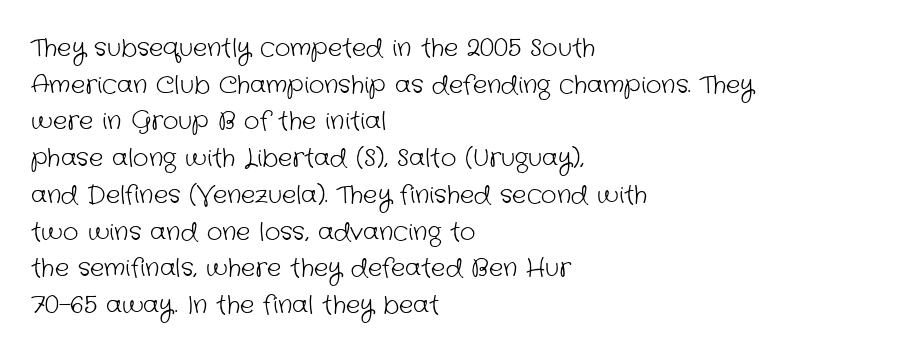
Q: Is the text bold? A: No.
Q: Is the text underlined? A: No.
Q: How is the paragraph aligned? A: Left-aligned.
Q: Is the spacing between letters normal or unusually wide? A: Normal.
Q: Is the spacing between lines tight, normal or loose? A: Normal.
